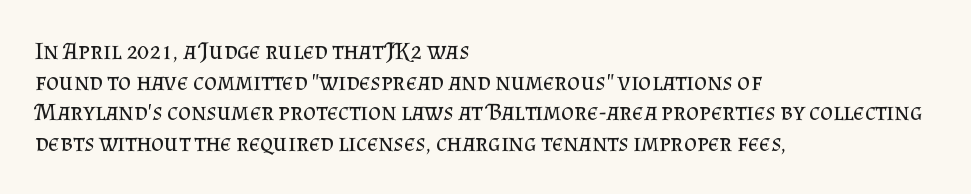
The image shows 25 px text type, upright; set left-aligned, line spacing 1.23x, normal letter spacing, not underlined.
